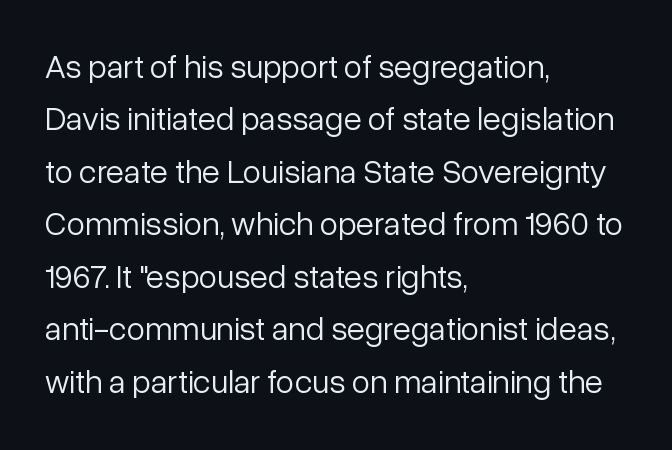
The image shows 33 px light sans-serif type, upright; set left-aligned, normal line spacing (1.59x), normal letter spacing, not underlined; low stroke contrast and a medium x-height.
